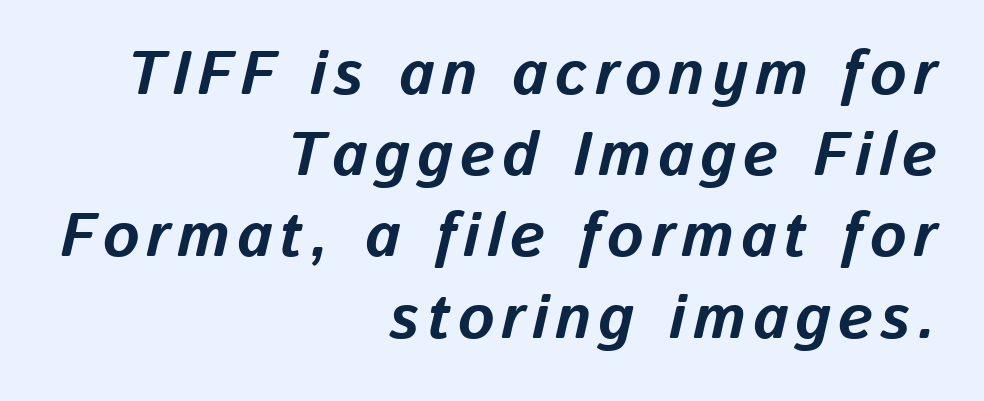
A full-strength bold gives these letters their thick strokes. Normally led — the rows are evenly, conventionally spaced. The whole block is typeset with a tilt. Proportional: the letters do not fall into vertical columns. The setting favours the right margin, as signatures and pull-quotes sometimes do. The zone under the glyphs is completely vacant.
